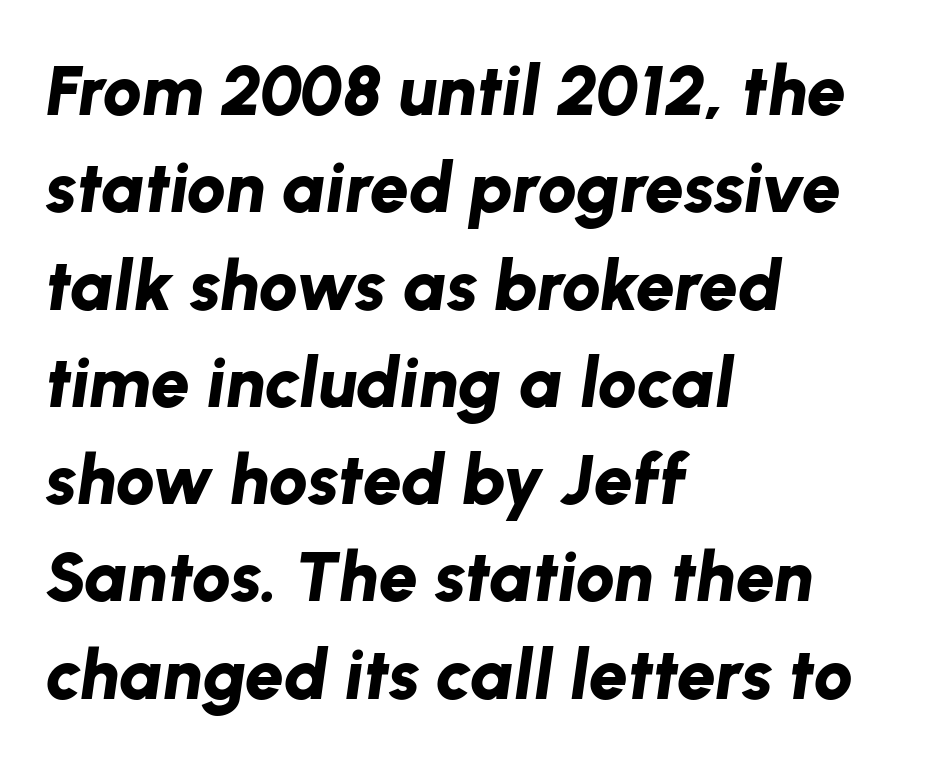
The image shows 70 px bold type, italic (leaning right); set left-aligned, normal line spacing (1.39x), normal letter spacing, not underlined; low stroke contrast and a medium x-height.
